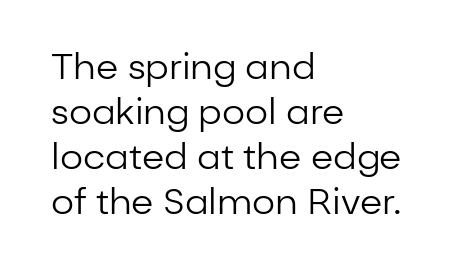
Left-aligned paragraph, ragged on the right. The space between consecutive lines is moderate. Upright lettering throughout. Words appear dense and cohesive because spacing is normal. Nope, no serifs anywhere on these letters.
